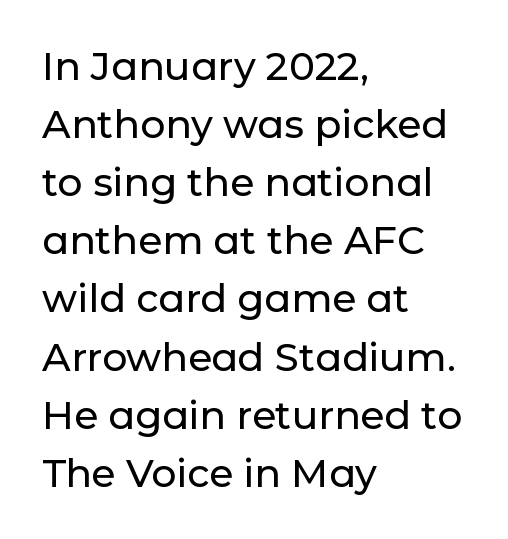
Q: Is the text italic (slanted)? A: No, it is upright.
Q: Is the typeface a serif or a sans-serif typeface? A: Sans-serif.
Q: Is the text underlined? A: No.
Q: How is the paragraph aligned? A: Left-aligned.
Q: Is the spacing between letters normal or unusually wide? A: Normal.
Q: Is the spacing between lines tight, normal or loose? A: Normal.
Q: Width (condensed, normal, or wide)? A: Normal.
Q: Stroke contrast? A: Low.
Q: x-height? A: Medium.
Q: Monospaced? A: No.
